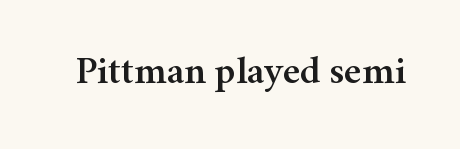
The image shows 40 px serif type, upright; set normal letter spacing, not underlined; medium stroke contrast and a medium x-height.
